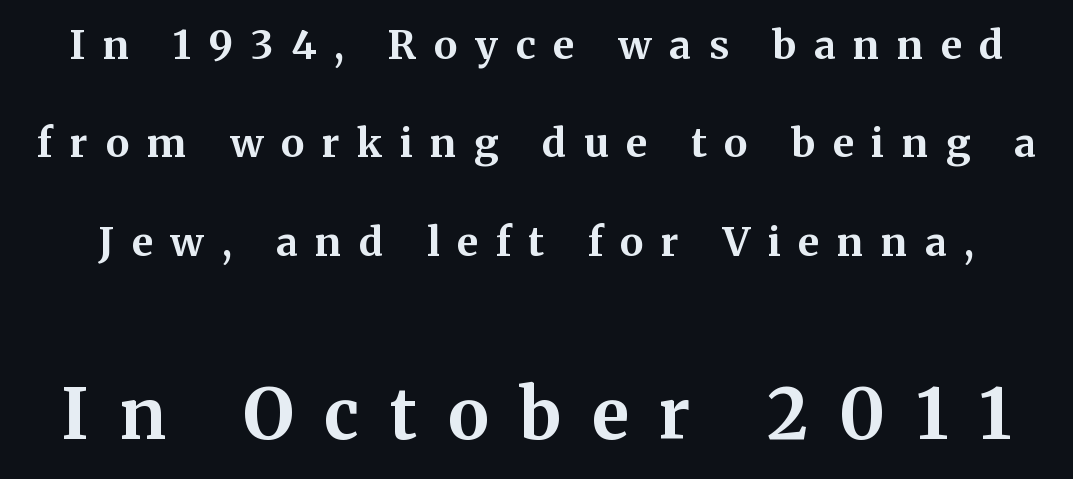
Q: Is the text bold? A: Yes.
Q: Is the text italic (slanted)? A: No, it is upright.
Q: Is the typeface a serif or a sans-serif typeface? A: Serif.
Q: Is the text underlined? A: No.
Q: Is the spacing between letters normal or unusually wide? A: Unusually wide.
Q: Is the spacing between lines tight, normal or loose? A: Loose.
Q: Which block of text is set in a larger size, the first (top) or the second (bottom)? A: The second (bottom) one.
Q: Width (condensed, normal, or wide)? A: Normal.
Q: Stroke contrast? A: Medium.
Q: x-height? A: Medium.
Q: Monospaced? A: No.
